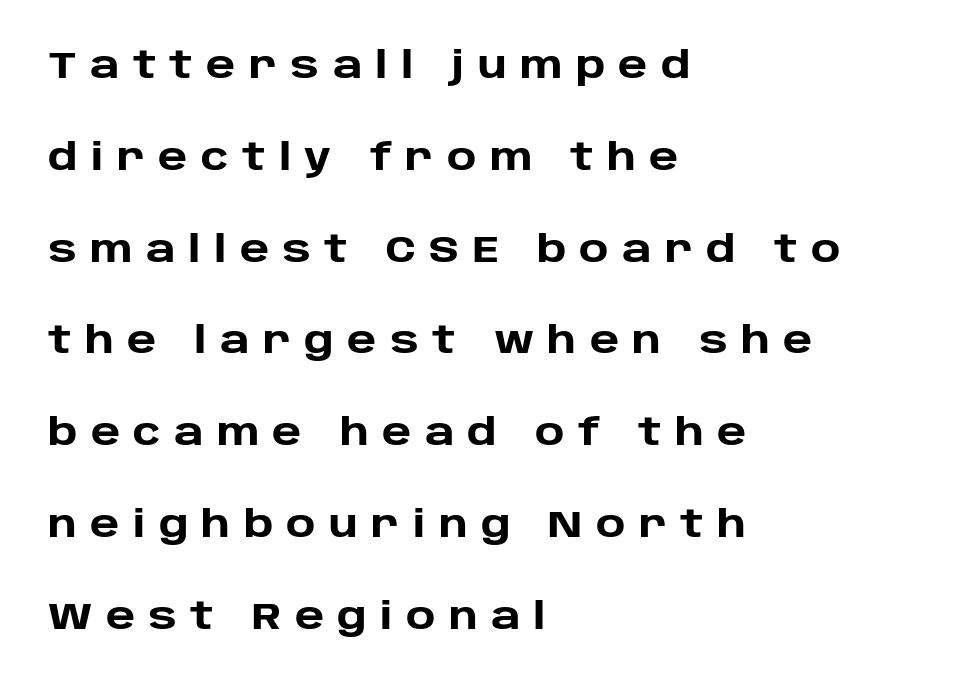
{"serif": "no", "italic": "no", "bold": "yes", "weight": "heavy", "width": "normal", "stroke_contrast": "low", "x_height": "large", "monospaced": "no", "underline": "no", "align": "left", "line_spacing": "loose", "line_spacing_ratio": 2.48, "letter_spacing": "wide", "letter_spacing_em": 0.36, "glyph_px": 37}
